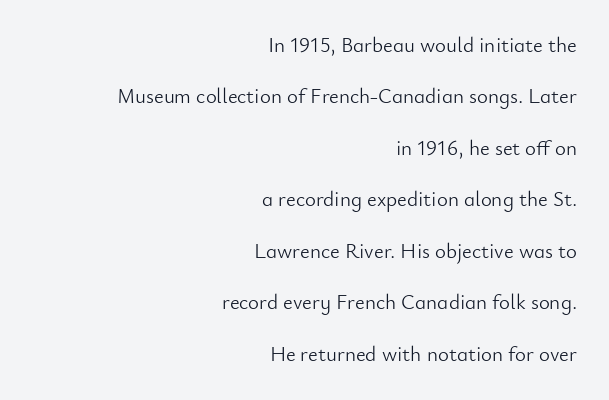
Honestly, the letter spacing is just normal — you wouldn't notice it. Typeset ragged left — the right edge is the straight one. Designer's note — italics off, roman on. Nobody drew a line under any word here. Compared with typical paragraphs, the rows here are farther apart.
